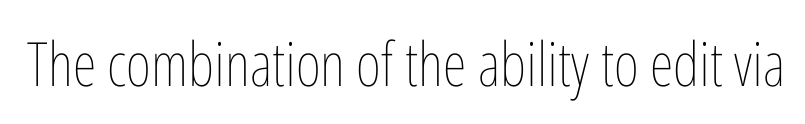
Q: Is the text bold? A: No.
Q: Is the text italic (slanted)? A: No, it is upright.
Q: Is the text underlined? A: No.
Q: Is the spacing between letters normal or unusually wide? A: Normal.
Q: Width (condensed, normal, or wide)? A: Condensed.
Q: Stroke contrast? A: Low.
Q: x-height? A: Medium.
Q: Monospaced? A: No.
